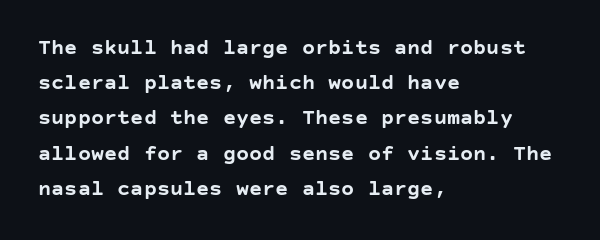
Every row of glyphs begins at an identical x-position on the left. Each word holds together tightly as a unit, with standard inter-letter gaps. What's the leading like? Ordinary, nothing unusual. Nope, not italic — everything's standing straight. The space directly below the letters is spotless.
